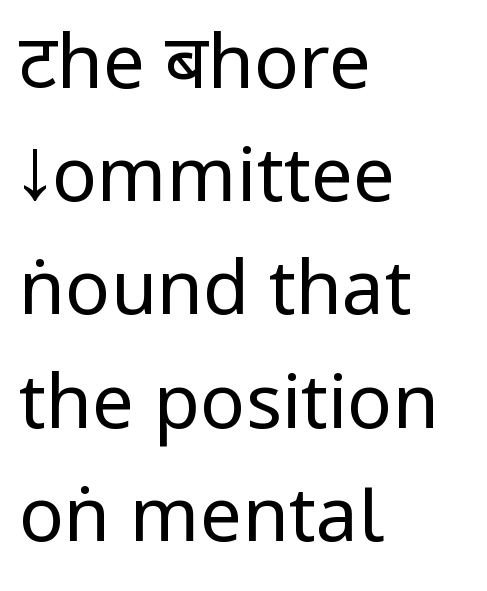
{"serif": "no", "italic": "no", "bold": "no", "weight": "regular", "width": "condensed", "stroke_contrast": "low", "x_height": "large", "monospaced": "no", "underline": "no", "align": "left", "line_spacing": "normal", "line_spacing_ratio": 1.51, "letter_spacing": "normal", "letter_spacing_em": 0.0, "glyph_px": 75}
